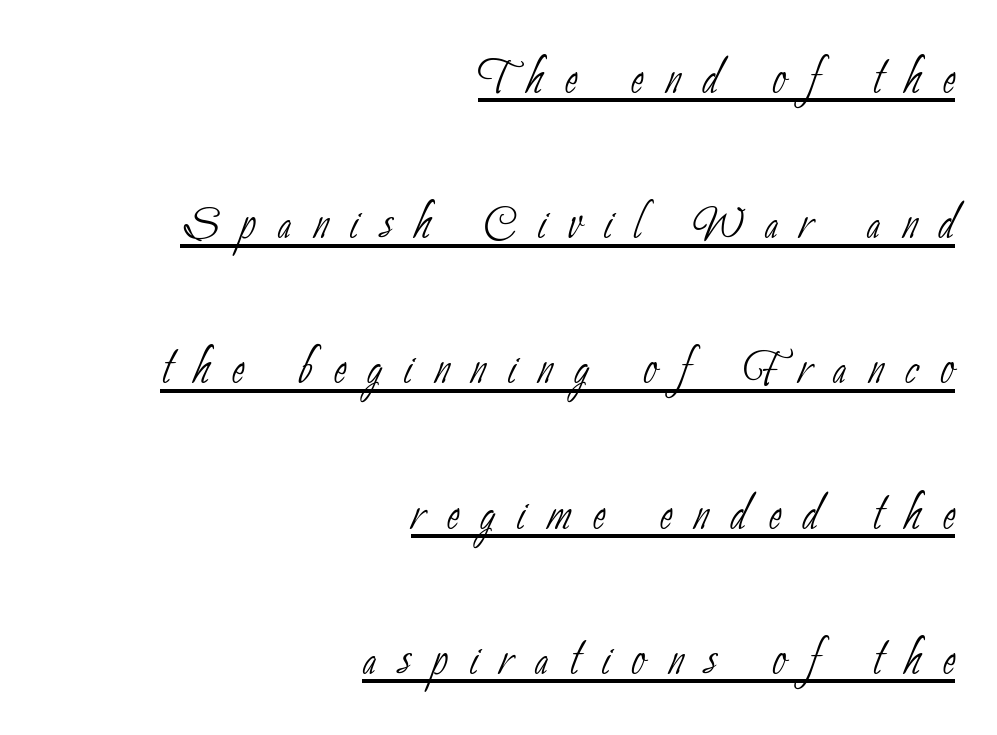
Q: Is the text bold? A: No.
Q: Is the typeface a serif or a sans-serif typeface? A: Sans-serif.
Q: Is the text underlined? A: Yes.
Q: How is the paragraph aligned? A: Right-aligned.
Q: Is the spacing between letters normal or unusually wide? A: Unusually wide.
Q: Is the spacing between lines tight, normal or loose? A: Loose.
Q: Width (condensed, normal, or wide)? A: Condensed.
Q: Stroke contrast? A: Low.
Q: x-height? A: Small.
Q: Monospaced? A: No.
